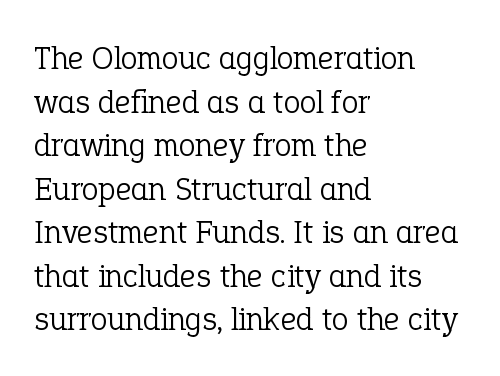
The image shows 34 px light serif type, upright; set left-aligned, normal line spacing (1.28x), normal letter spacing, not underlined; low stroke contrast and a medium x-height.
